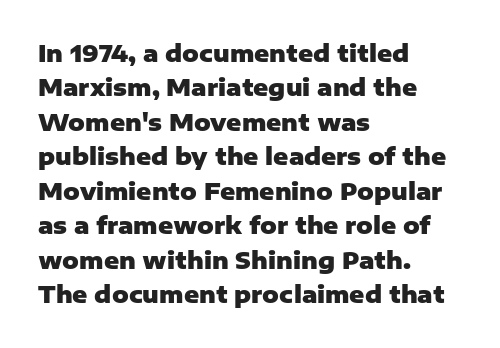
The image shows 23 px bold type, upright; set left-aligned, normal line spacing (1.5x), normal letter spacing, not underlined.
